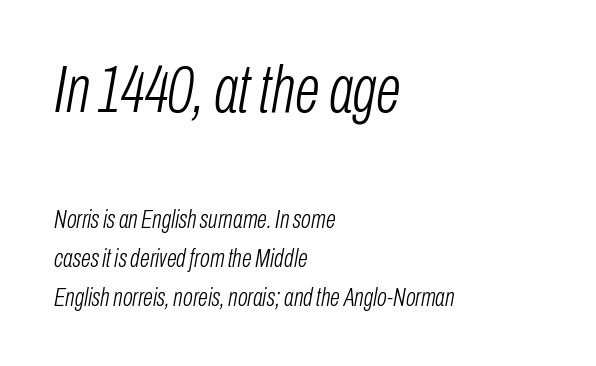
Q: Is the text bold? A: No.
Q: Is the text italic (slanted)? A: Yes, it leans right by about 10 degrees.
Q: Is the text underlined? A: No.
Q: How is the paragraph aligned? A: Left-aligned.
Q: Is the spacing between letters normal or unusually wide? A: Normal.
Q: Is the spacing between lines tight, normal or loose? A: Normal.
Q: Which block of text is set in a larger size, the first (top) or the second (bottom)? A: The first (top) one.
Q: Width (condensed, normal, or wide)? A: Condensed.
Q: Stroke contrast? A: Low.
Q: x-height? A: Medium.
Q: Monospaced? A: No.
